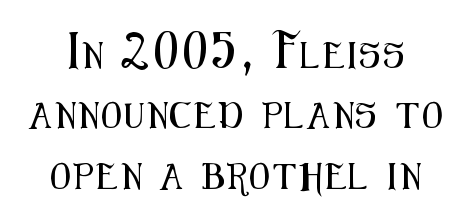
Honestly, there is no underline to notice here at all. The typography opts for an upright posture over an oblique one. Compared with typical paragraphs, the rows here are farther apart.
